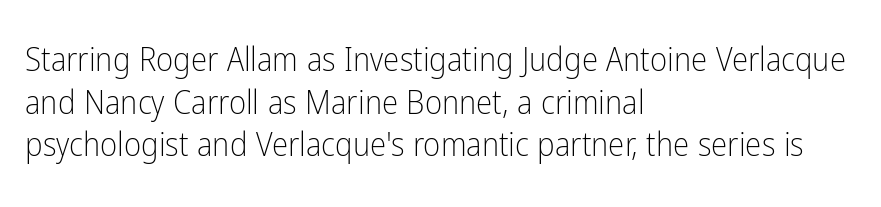
The image shows 33 px light, condensed sans-serif type, upright; set left-aligned, normal line spacing (1.29x), normal letter spacing, not underlined; low stroke contrast and a medium x-height.
